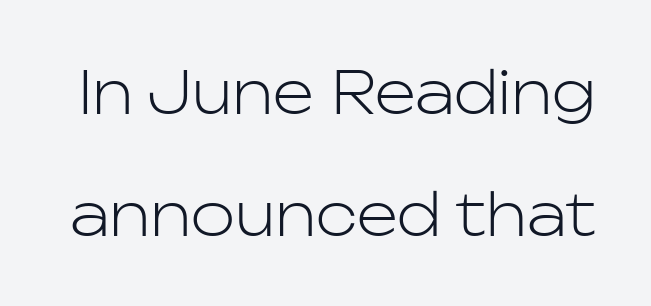
The image shows 59 px light sans-serif type, upright; set loose line spacing (2.06x), normal letter spacing, not underlined; low stroke contrast and a medium x-height.
